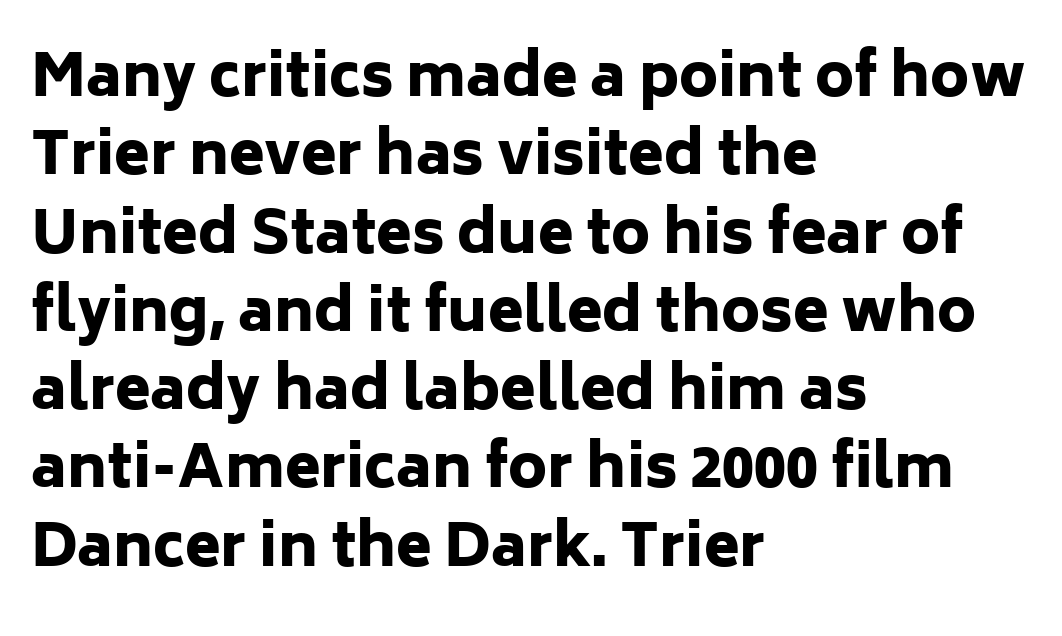
The passage shown is emphatically bold. The lettering holds an erect, upright posture throughout. Each row of text sits above clean, open space. The face used here is proportionally spaced, like ordinary book or web type. The leading is moderate, giving the passage an even texture. Short note: letters normally spaced.
